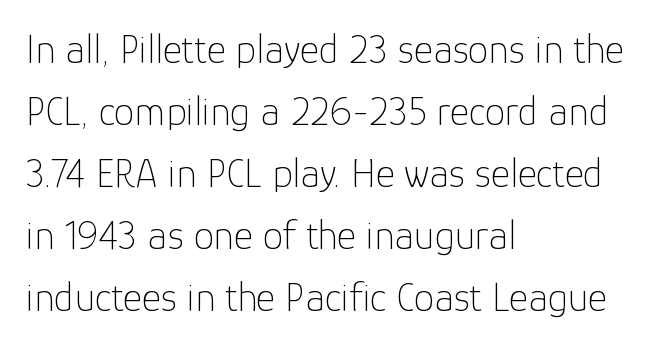
{"serif": "no", "italic": "no", "bold": "no", "weight": "thin", "width": "normal", "stroke_contrast": "low", "x_height": "medium", "monospaced": "no", "underline": "no", "align": "left", "line_spacing": "normal", "line_spacing_ratio": 1.51, "letter_spacing": "normal", "letter_spacing_em": 0.0, "glyph_px": 41}
